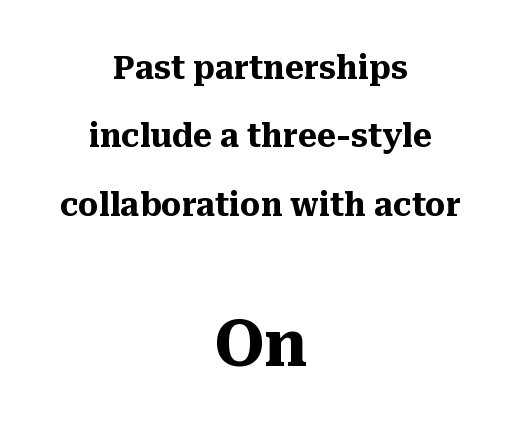
Q: Is the text bold? A: Yes.
Q: Is the text italic (slanted)? A: No, it is upright.
Q: Is the typeface a serif or a sans-serif typeface? A: Serif.
Q: Is the text underlined? A: No.
Q: How is the paragraph aligned? A: Centered.
Q: Is the spacing between letters normal or unusually wide? A: Normal.
Q: Is the spacing between lines tight, normal or loose? A: Loose.
Q: Which block of text is set in a larger size, the first (top) or the second (bottom)? A: The second (bottom) one.
Q: Width (condensed, normal, or wide)? A: Normal.
Q: Stroke contrast? A: Medium.
Q: x-height? A: Medium.
Q: Monospaced? A: No.
